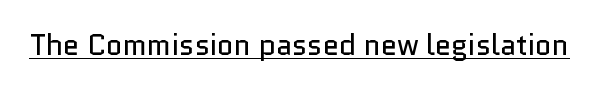
Q: Is the text bold? A: No.
Q: Is the text italic (slanted)? A: No, it is upright.
Q: Is the typeface a serif or a sans-serif typeface? A: Sans-serif.
Q: Is the text underlined? A: Yes.
Q: Is the spacing between letters normal or unusually wide? A: Normal.
Q: Width (condensed, normal, or wide)? A: Normal.
Q: Stroke contrast? A: Low.
Q: x-height? A: Medium.
Q: Monospaced? A: No.
